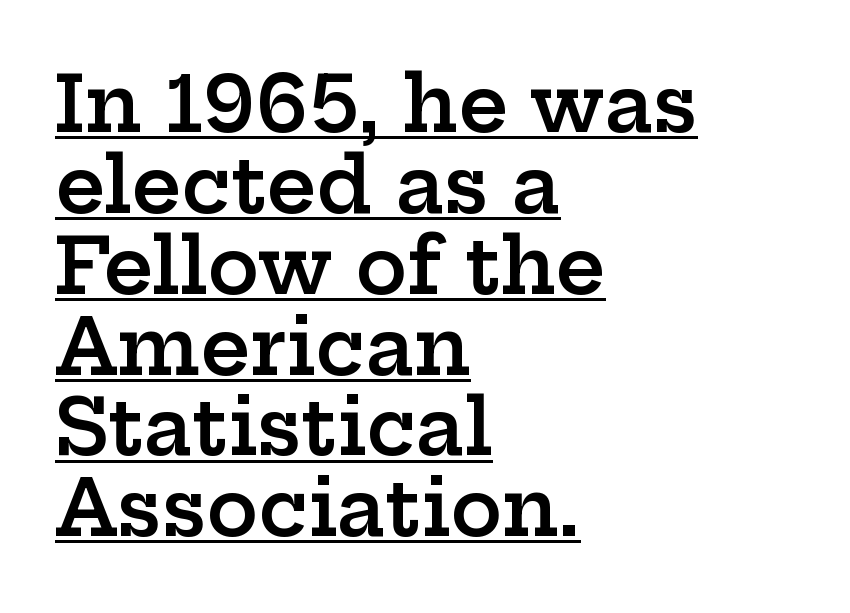
Q: Is the text bold? A: Semi-bold.
Q: Is the text italic (slanted)? A: No, it is upright.
Q: Is the typeface a serif or a sans-serif typeface? A: Serif.
Q: Is the text underlined? A: Yes.
Q: How is the paragraph aligned? A: Left-aligned.
Q: Is the spacing between letters normal or unusually wide? A: Normal.
Q: Is the spacing between lines tight, normal or loose? A: Tight.
Q: Width (condensed, normal, or wide)? A: Wide.
Q: Stroke contrast? A: Low.
Q: x-height? A: Medium.
Q: Monospaced? A: No.
